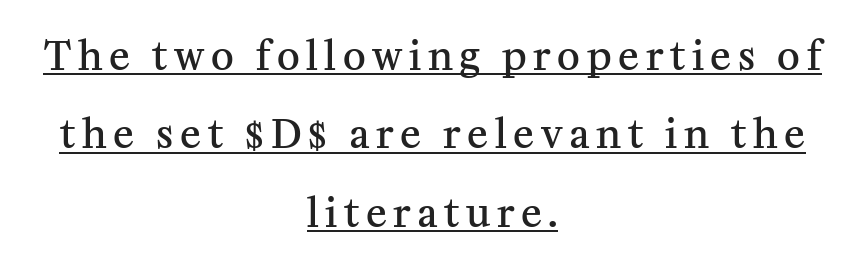
{"serif": "yes", "italic": "no", "bold": "semi", "weight": "semibold", "width": "normal", "stroke_contrast": "medium", "x_height": "medium", "monospaced": "no", "underline": "yes", "align": "center", "line_spacing": "loose", "line_spacing_ratio": 2.01, "glyph_px": 39}
